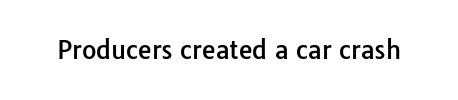
Q: Is the text italic (slanted)? A: No, it is upright.
Q: Is the text underlined? A: No.
Q: Is the spacing between letters normal or unusually wide? A: Normal.
